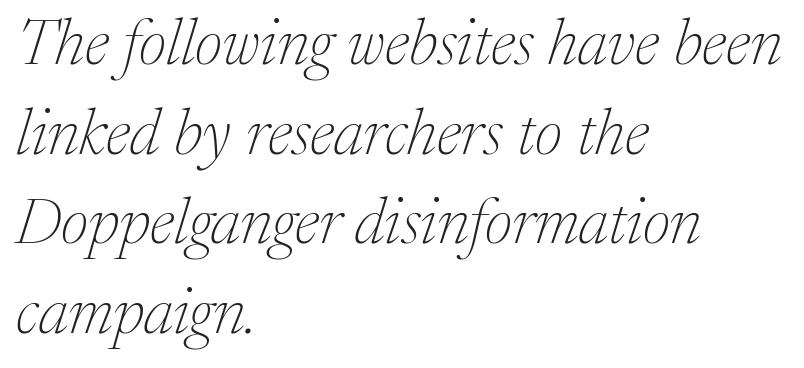
The image shows 65 px thin serif type, italic (leaning right); set left-aligned, normal line spacing (1.38x), normal letter spacing, not underlined; medium stroke contrast and a medium x-height.
